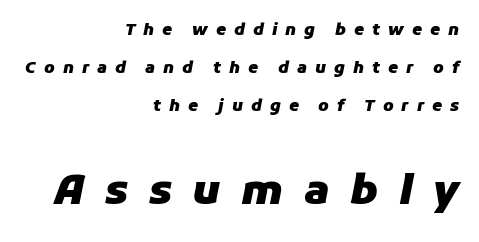
The image shows 41 px heavy type, italic (leaning right); set right-aligned, loose line spacing (2.38x), unusually wide letter spacing (+0.5 em), not underlined; the second (bottom) block is 2.56x larger; low stroke contrast and a medium x-height.
